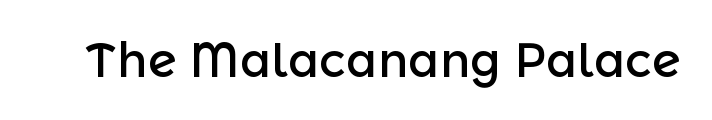
The image shows 47 px sans-serif type, upright; set normal letter spacing, not underlined; a medium x-height.
